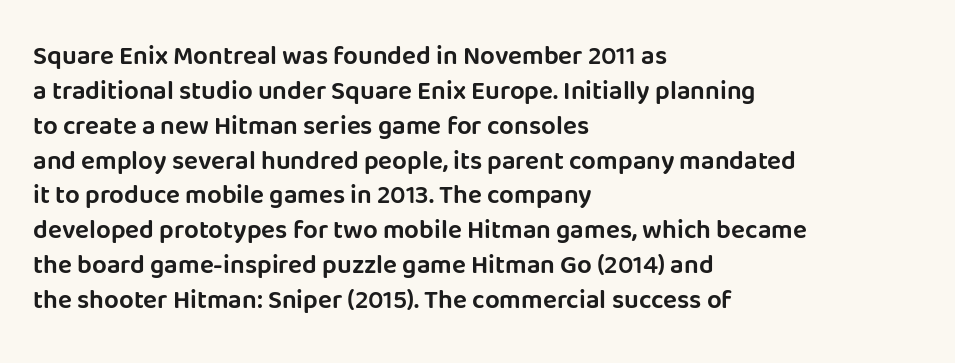
{"italic": "no", "underline": "no", "align": "left", "line_spacing": "normal", "line_spacing_ratio": 1.34, "letter_spacing": "normal", "letter_spacing_em": 0.0, "glyph_px": 26}
